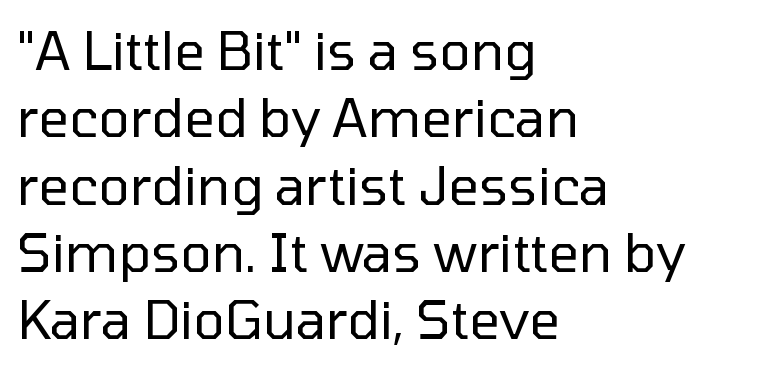
{"serif": "no", "italic": "no", "bold": "no", "weight": "regular", "width": "normal", "stroke_contrast": "low", "x_height": "medium", "monospaced": "no", "underline": "no", "align": "left", "line_spacing": "normal", "line_spacing_ratio": 1.27, "letter_spacing": "normal", "letter_spacing_em": 0.0, "glyph_px": 53}
